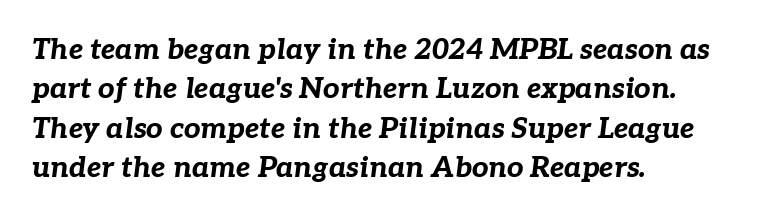
Q: Is the text bold? A: Yes.
Q: Is the text italic (slanted)? A: Yes, it leans right by about 7 degrees.
Q: Is the text underlined? A: No.
Q: How is the paragraph aligned? A: Left-aligned.
Q: Is the spacing between letters normal or unusually wide? A: Normal.
Q: Is the spacing between lines tight, normal or loose? A: Normal.
Q: Width (condensed, normal, or wide)? A: Normal.
Q: Stroke contrast? A: Low.
Q: x-height? A: Medium.
Q: Monospaced? A: No.
